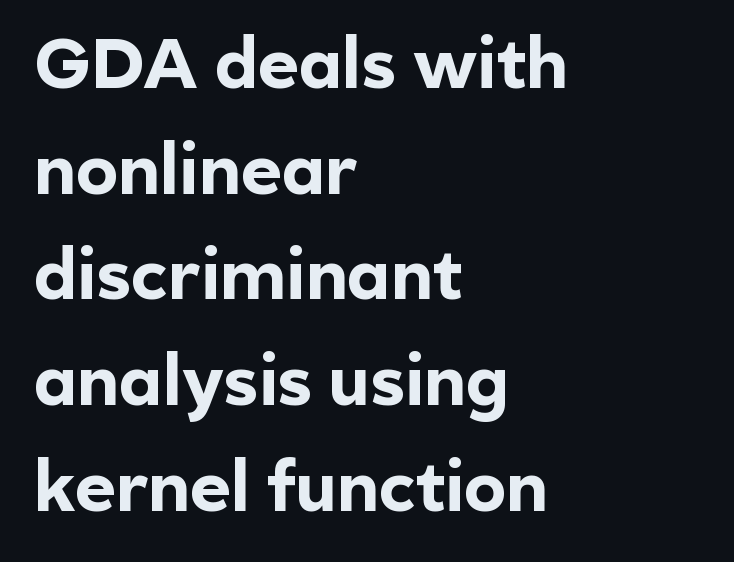
Q: Is the text bold? A: Yes.
Q: Is the text italic (slanted)? A: No, it is upright.
Q: Is the typeface a serif or a sans-serif typeface? A: Sans-serif.
Q: Is the text underlined? A: No.
Q: How is the paragraph aligned? A: Left-aligned.
Q: Is the spacing between letters normal or unusually wide? A: Normal.
Q: Is the spacing between lines tight, normal or loose? A: Normal.
Q: Width (condensed, normal, or wide)? A: Normal.
Q: x-height? A: Medium.
Q: Monospaced? A: No.
